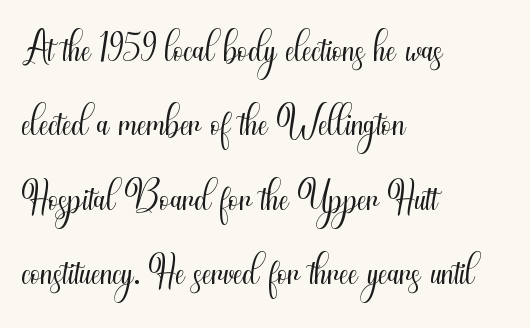
{"serif": "no", "bold": "no", "weight": "light", "width": "condensed", "stroke_contrast": "medium", "x_height": "small", "monospaced": "no", "underline": "no", "align": "left", "line_spacing": "normal", "line_spacing_ratio": 1.26, "letter_spacing": "normal", "letter_spacing_em": 0.0, "glyph_px": 59}
